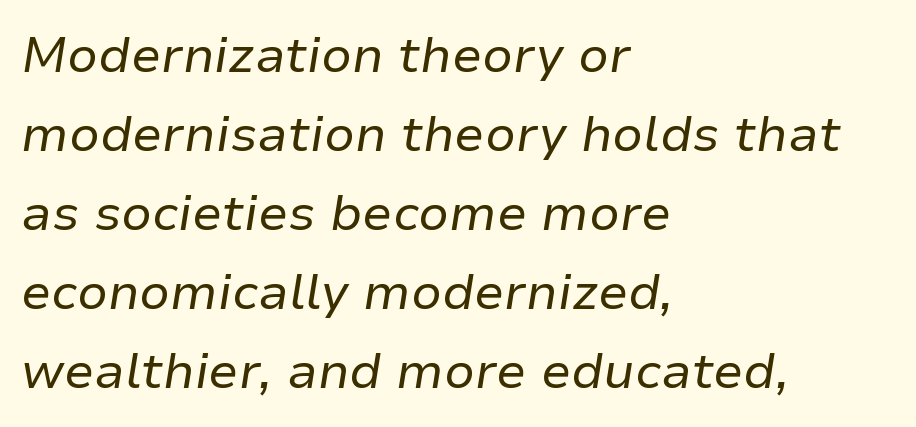
{"italic": "yes", "lean": "right", "slant_degrees": 9, "bold": "no", "weight": "regular", "width": "normal", "stroke_contrast": "low", "x_height": "medium", "monospaced": "no", "underline": "no", "align": "left", "line_spacing": "normal", "line_spacing_ratio": 1.58, "letter_spacing": "normal", "letter_spacing_em": 0.0, "glyph_px": 50}
